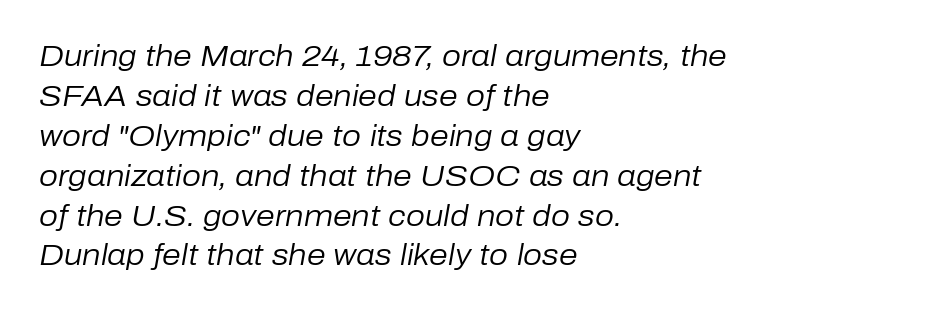
The face used here is proportionally spaced, like ordinary book or web type. How are the letters spaced? Ordinarily, with no added tracking. Underline: absent. Is the stroke heavy? The answer is a plain regular-or-lighter. This block has exactly the height ordinary leading produces. Compared with a centered layout, this one pins lines to the left instead.
